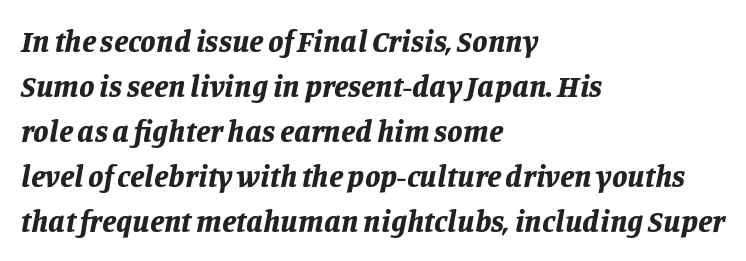
Q: Is the text bold? A: Yes.
Q: Is the text italic (slanted)? A: Yes, it leans right by about 11 degrees.
Q: Is the text underlined? A: No.
Q: How is the paragraph aligned? A: Left-aligned.
Q: Is the spacing between letters normal or unusually wide? A: Normal.
Q: Is the spacing between lines tight, normal or loose? A: Normal.
Q: Width (condensed, normal, or wide)? A: Normal.
Q: Stroke contrast? A: Low.
Q: x-height? A: Large.
Q: Monospaced? A: No.
